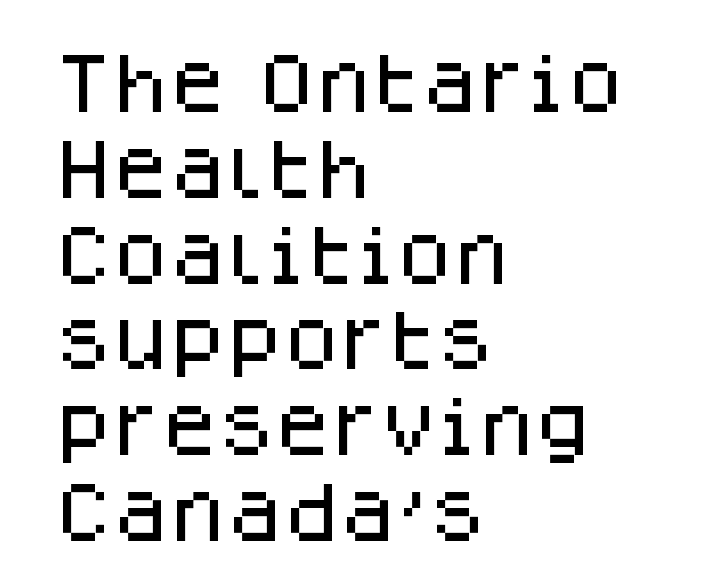
Q: Is the text italic (slanted)? A: No, it is upright.
Q: Is the typeface a serif or a sans-serif typeface? A: Sans-serif.
Q: Is the text underlined? A: No.
Q: How is the paragraph aligned? A: Left-aligned.
Q: Is the spacing between letters normal or unusually wide? A: Normal.
Q: Is the spacing between lines tight, normal or loose? A: Normal.
Q: Width (condensed, normal, or wide)? A: Normal.
Q: Stroke contrast? A: Low.
Q: x-height? A: Large.
Q: Monospaced? A: No.
